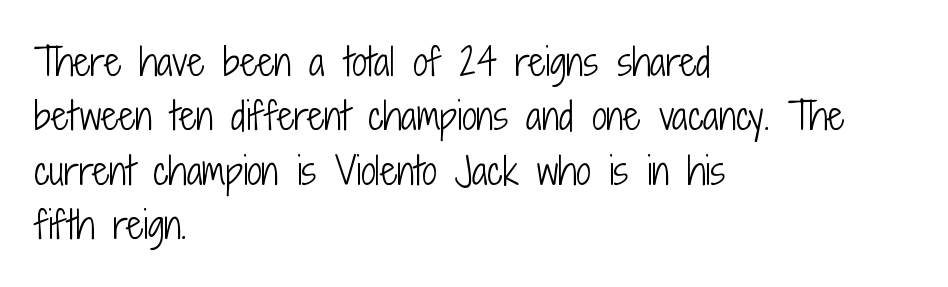
Q: Is the text bold? A: No.
Q: Is the text italic (slanted)? A: No, it is upright.
Q: Is the typeface a serif or a sans-serif typeface? A: Sans-serif.
Q: Is the text underlined? A: No.
Q: How is the paragraph aligned? A: Left-aligned.
Q: Is the spacing between letters normal or unusually wide? A: Normal.
Q: Is the spacing between lines tight, normal or loose? A: Normal.
Q: Width (condensed, normal, or wide)? A: Condensed.
Q: Stroke contrast? A: Low.
Q: x-height? A: Medium.
Q: Monospaced? A: No.
